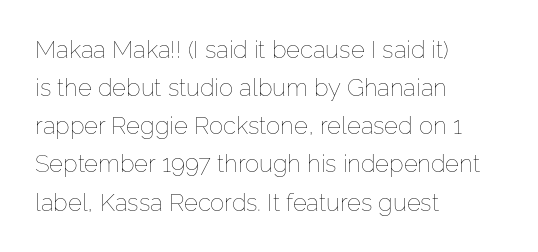
{"italic": "no", "bold": "no", "underline": "no", "align": "left", "line_spacing": "normal", "line_spacing_ratio": 1.59, "letter_spacing": "normal", "letter_spacing_em": 0.0, "glyph_px": 24}
